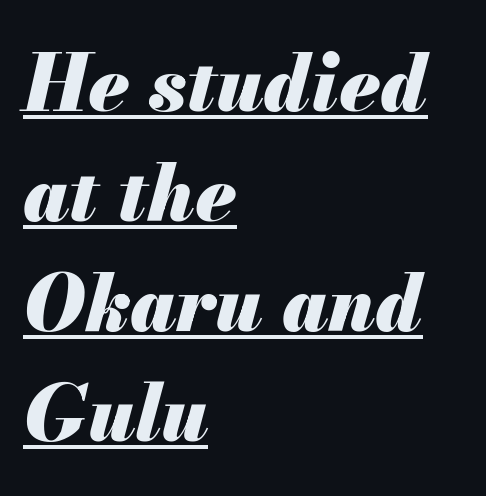
The image shows 78 px heavy type, italic (leaning right); set left-aligned, normal line spacing (1.41x), normal letter spacing, underlined; medium stroke contrast and a small x-height.
